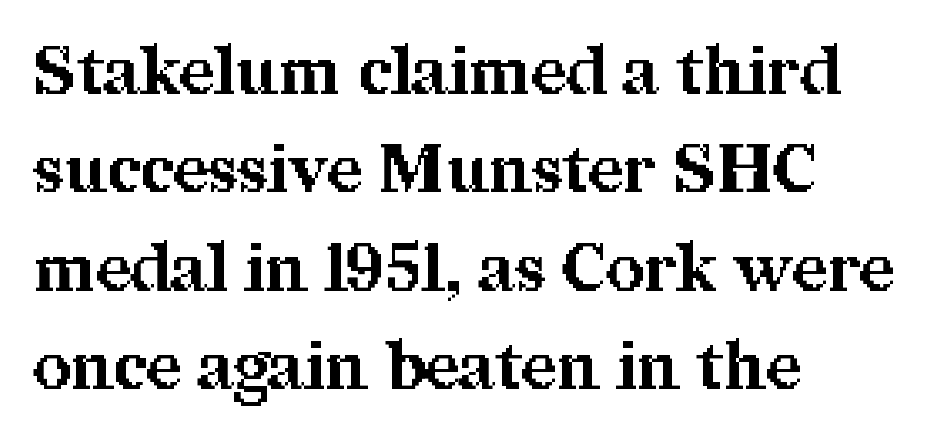
Q: Is the text bold? A: Yes.
Q: Is the text italic (slanted)? A: No, it is upright.
Q: Is the typeface a serif or a sans-serif typeface? A: Serif.
Q: Is the text underlined? A: No.
Q: How is the paragraph aligned? A: Left-aligned.
Q: Is the spacing between letters normal or unusually wide? A: Normal.
Q: Is the spacing between lines tight, normal or loose? A: Normal.
Q: Width (condensed, normal, or wide)? A: Normal.
Q: Stroke contrast? A: Medium.
Q: x-height? A: Medium.
Q: Monospaced? A: No.
